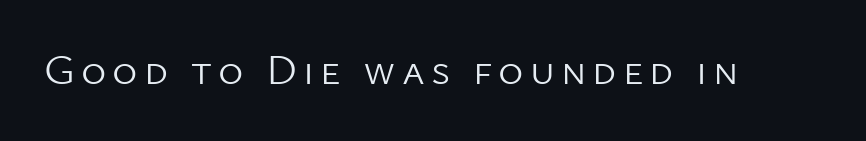
The image shows 43 px light sans-serif type, upright; set not underlined; low stroke contrast and a medium x-height.
